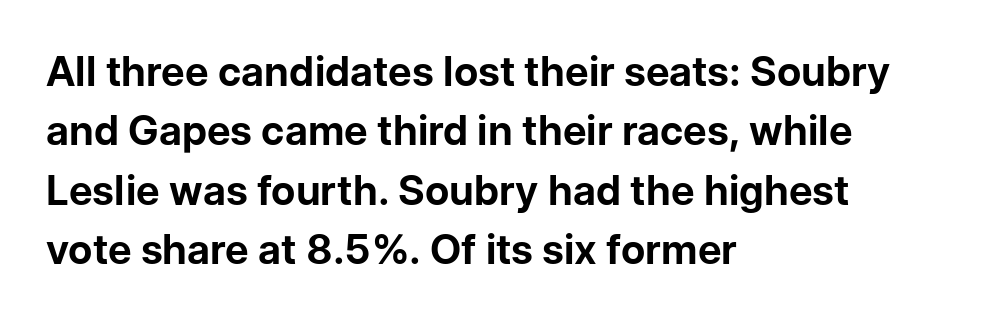
Notice how descenders clear the ascenders below comfortably — that's standard leading. The letters stand straight up with perfectly vertical stems. This is heavy type, rendered in bold. A typesetter would call this proportional, since set widths differ per character. The foot of each line stays bare and open.
